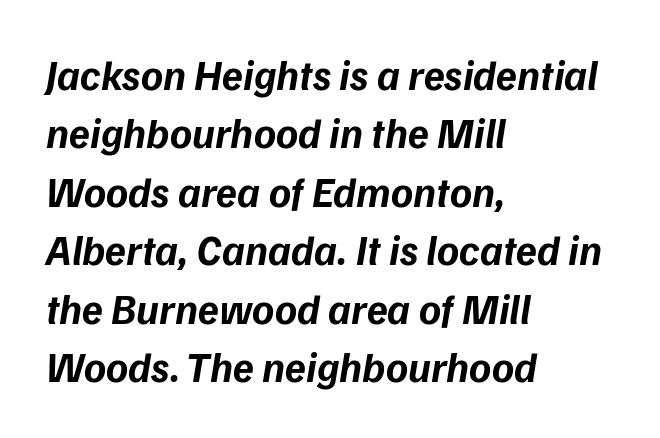
The image shows 42 px bold sans-serif type; set left-aligned, normal line spacing (1.39x), normal letter spacing, not underlined; low stroke contrast and a medium x-height.
